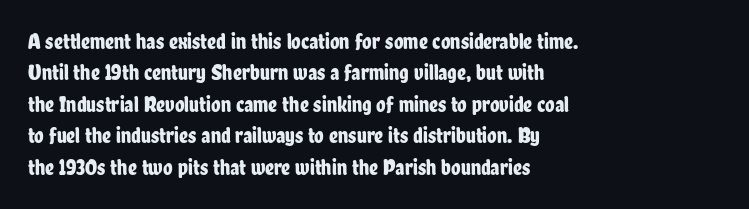
Q: Is the text italic (slanted)? A: No, it is upright.
Q: Is the text underlined? A: No.
Q: How is the paragraph aligned? A: Left-aligned.
Q: Is the spacing between letters normal or unusually wide? A: Normal.
Q: Is the spacing between lines tight, normal or loose? A: Normal.
